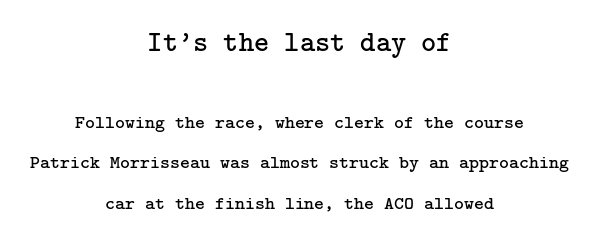
{"serif": "yes", "italic": "no", "bold": "no", "weight": "regular", "width": "normal", "stroke_contrast": "low", "x_height": "medium", "underline": "no", "align": "center", "line_spacing": "loose", "line_spacing_ratio": 2.11, "letter_spacing": "normal", "letter_spacing_em": 0.0, "larger_block": "first", "size_ratio": 1.53, "glyph_px": 29}
